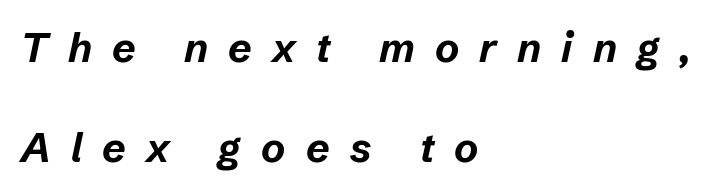
{"italic": "yes", "lean": "right", "slant_degrees": 12, "bold": "yes", "weight": "bold", "width": "normal", "stroke_contrast": "low", "x_height": "medium", "monospaced": "no", "underline": "no", "align": "left", "line_spacing": "loose", "line_spacing_ratio": 2.43, "letter_spacing": "wide", "letter_spacing_em": 0.49, "glyph_px": 41}
